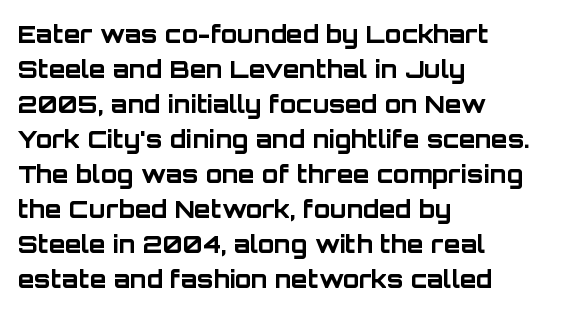
Q: Is the text bold? A: Yes.
Q: Is the text italic (slanted)? A: No, it is upright.
Q: Is the text underlined? A: No.
Q: How is the paragraph aligned? A: Left-aligned.
Q: Is the spacing between letters normal or unusually wide? A: Normal.
Q: Is the spacing between lines tight, normal or loose? A: Normal.
